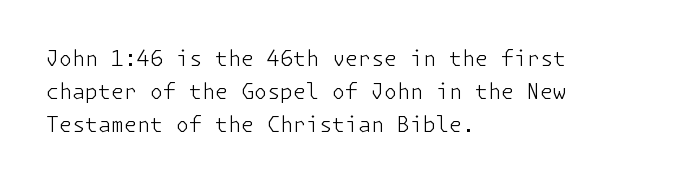
The image shows 21 px text type, upright; set left-aligned, normal line spacing (1.56x), normal letter spacing, not underlined.
